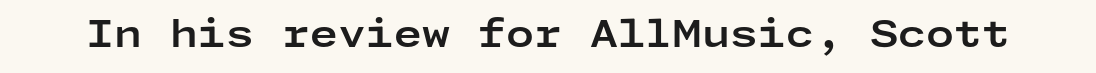
The image shows 36 px bold, wide sans-serif type, upright; set normal letter spacing, not underlined; low stroke contrast and a medium x-height.
